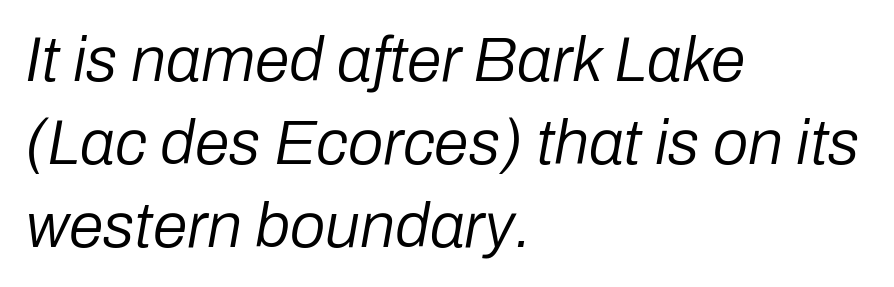
{"italic": "yes", "lean": "right", "slant_degrees": 10, "bold": "no", "weight": "regular", "width": "normal", "stroke_contrast": "low", "x_height": "medium", "monospaced": "no", "underline": "no", "align": "left", "line_spacing": "normal", "line_spacing_ratio": 1.32, "letter_spacing": "normal", "letter_spacing_em": 0.0, "glyph_px": 63}
